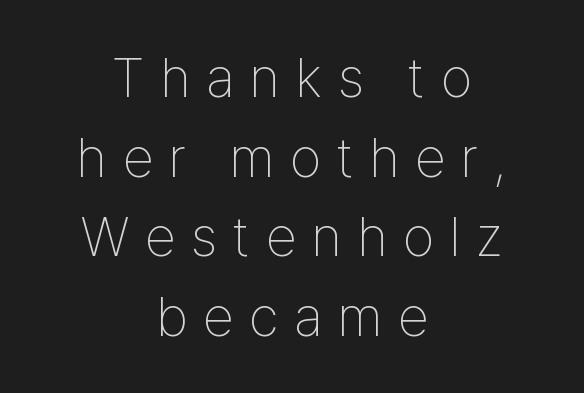
Q: Is the text bold? A: No.
Q: Is the text italic (slanted)? A: No, it is upright.
Q: Is the typeface a serif or a sans-serif typeface? A: Sans-serif.
Q: Is the text underlined? A: No.
Q: How is the paragraph aligned? A: Centered.
Q: Is the spacing between letters normal or unusually wide? A: Unusually wide.
Q: Is the spacing between lines tight, normal or loose? A: Normal.
Q: Width (condensed, normal, or wide)? A: Condensed.
Q: Stroke contrast? A: Low.
Q: x-height? A: Medium.
Q: Monospaced? A: No.
